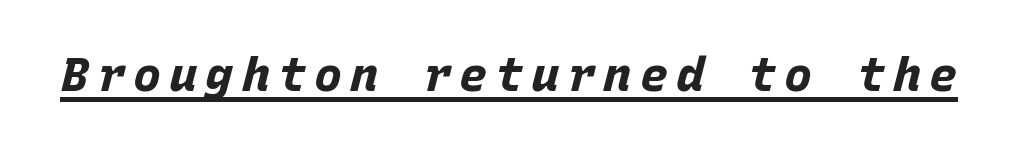
Q: Is the text bold? A: Yes.
Q: Is the text italic (slanted)? A: Yes, it leans right by about 15 degrees.
Q: Is the text underlined? A: Yes.
Q: Width (condensed, normal, or wide)? A: Normal.
Q: Stroke contrast? A: Low.
Q: x-height? A: Large.
Q: Monospaced? A: Yes.
